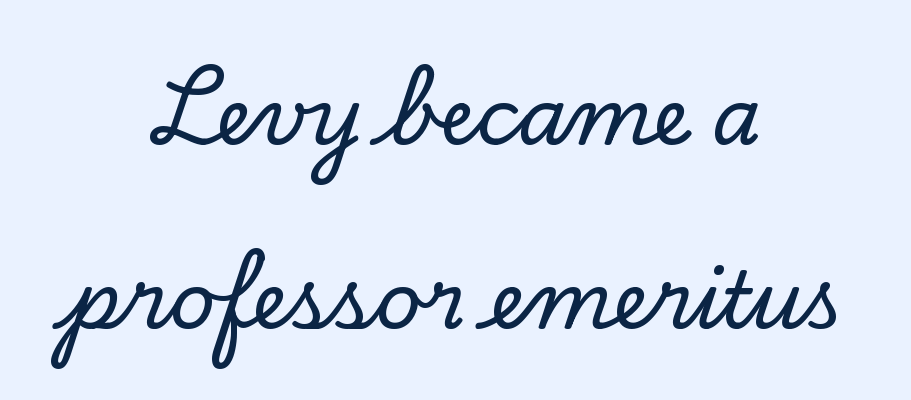
Q: Is the text italic (slanted)? A: Yes.
Q: Is the typeface a serif or a sans-serif typeface? A: Serif.
Q: Is the text underlined? A: No.
Q: How is the paragraph aligned? A: Centered.
Q: Is the spacing between letters normal or unusually wide? A: Normal.
Q: Is the spacing between lines tight, normal or loose? A: Loose.
Q: Width (condensed, normal, or wide)? A: Normal.
Q: Stroke contrast? A: Low.
Q: x-height? A: Small.
Q: Monospaced? A: No.
